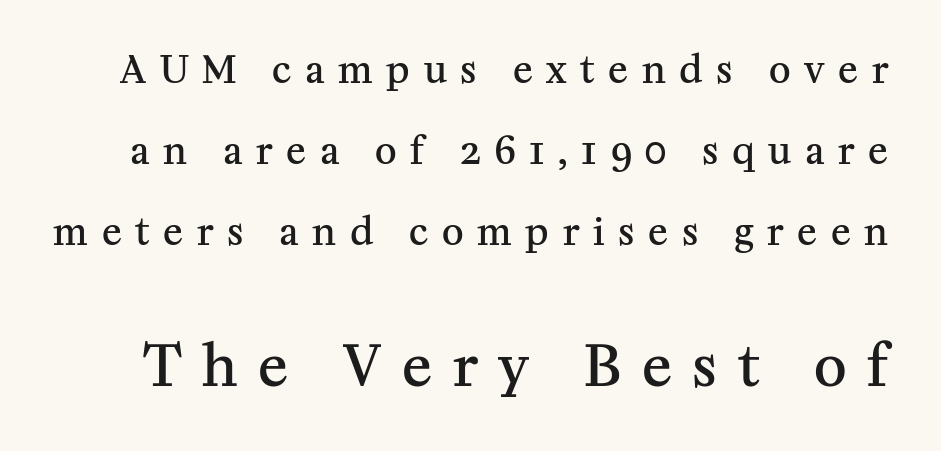
The image shows 56 px semibold serif type, upright; set loose line spacing (2.19x), unusually wide letter spacing (+0.37 em), not underlined; the second (bottom) block is 1.51x larger; medium stroke contrast and a medium x-height.
